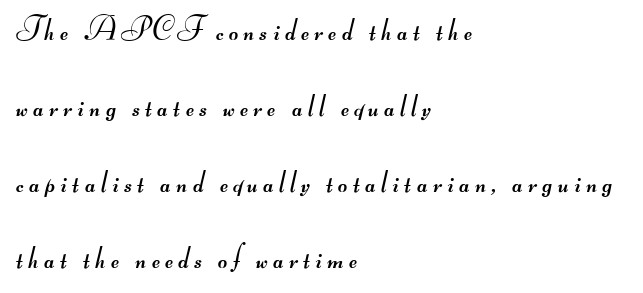
Q: Is the text bold? A: No.
Q: Is the typeface a serif or a sans-serif typeface? A: Sans-serif.
Q: Is the text underlined? A: No.
Q: How is the paragraph aligned? A: Left-aligned.
Q: Is the spacing between lines tight, normal or loose? A: Loose.
Q: Width (condensed, normal, or wide)? A: Wide.
Q: Stroke contrast? A: Medium.
Q: Monospaced? A: No.
